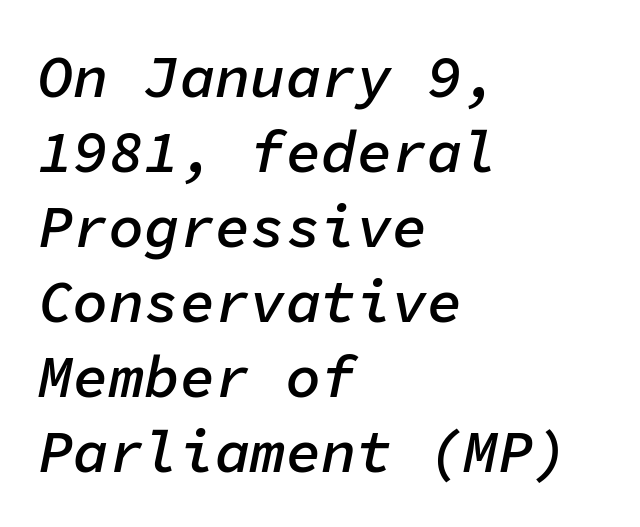
The image shows 59 px semibold type, italic (leaning right), monospaced; set left-aligned, normal line spacing (1.27x), normal letter spacing, not underlined; low stroke contrast and a medium x-height.
